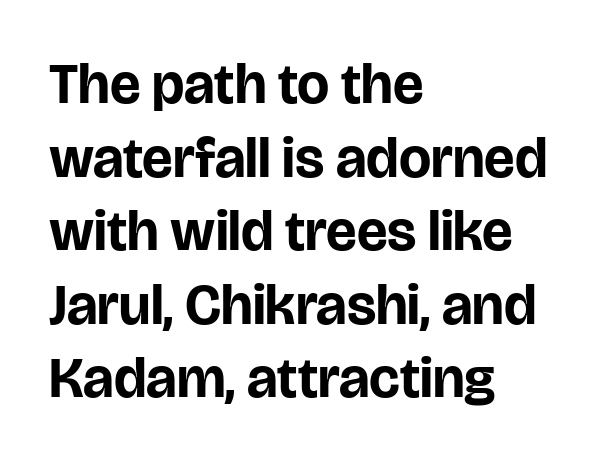
The image shows 57 px bold sans-serif type, upright; set left-aligned, normal line spacing (1.29x), normal letter spacing, not underlined; low stroke contrast and a large x-height.
